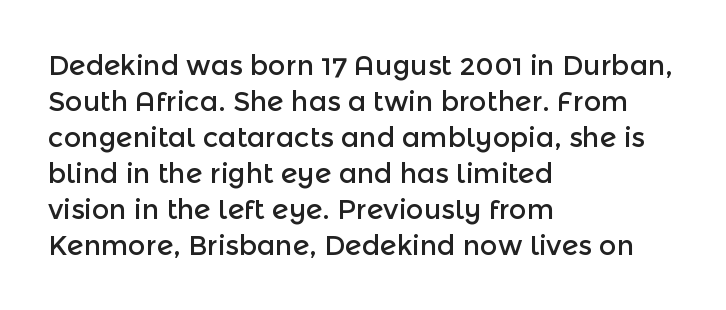
Q: Is the text italic (slanted)? A: No, it is upright.
Q: Is the text underlined? A: No.
Q: How is the paragraph aligned? A: Left-aligned.
Q: Is the spacing between letters normal or unusually wide? A: Normal.
Q: Is the spacing between lines tight, normal or loose? A: Normal.
